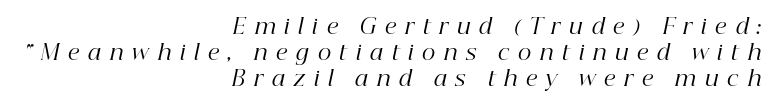
Clear beneath every line of the passage. Nothing heavy about these letters — not bold at all. The line texture is sparse and dotted thanks to wide tracking. The font's italic variant was chosen for this text. Horizontal alignment here is rightward, an uncommon choice for prose.
